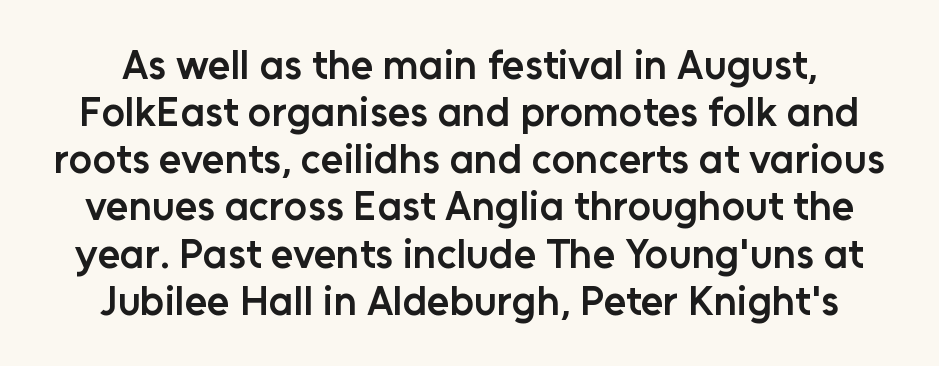
The image shows 41 px semibold sans-serif type, upright; set tight line spacing (1.15x), normal letter spacing, not underlined; low stroke contrast and a medium x-height.
